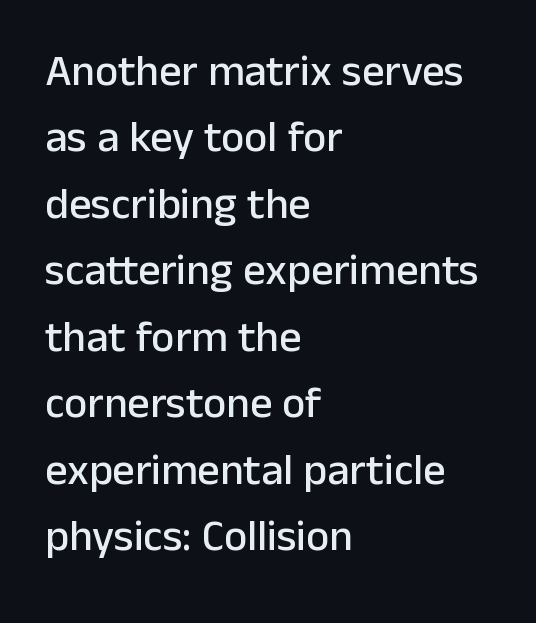
Q: Is the text italic (slanted)? A: No, it is upright.
Q: Is the typeface a serif or a sans-serif typeface? A: Sans-serif.
Q: Is the text underlined? A: No.
Q: How is the paragraph aligned? A: Left-aligned.
Q: Is the spacing between letters normal or unusually wide? A: Normal.
Q: Is the spacing between lines tight, normal or loose? A: Normal.
Q: Width (condensed, normal, or wide)? A: Normal.
Q: Stroke contrast? A: Low.
Q: x-height? A: Medium.
Q: Monospaced? A: No.
